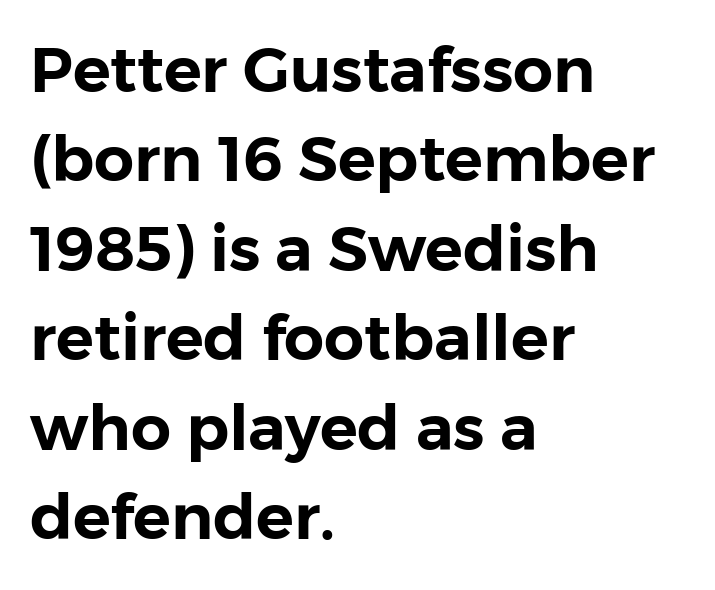
The image shows 63 px sans-serif type, upright; set left-aligned, normal line spacing (1.42x), normal letter spacing, not underlined; low stroke contrast and a medium x-height.
